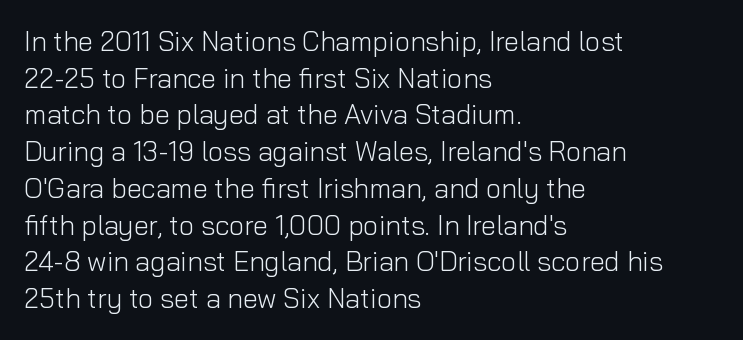
{"italic": "no", "bold": "no", "underline": "no", "align": "left", "line_spacing": "normal", "line_spacing_ratio": 1.36, "letter_spacing": "normal", "letter_spacing_em": 0.0, "glyph_px": 27}
